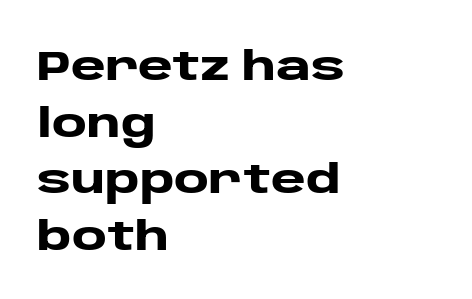
The image shows 42 px heavy, wide sans-serif type, upright; set left-aligned, normal line spacing (1.35x), normal letter spacing, not underlined; low stroke contrast and a large x-height.
